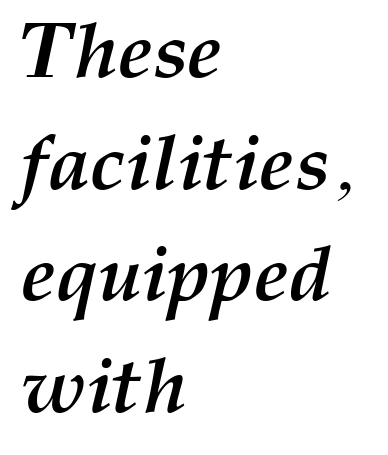
Short note: letters normally spaced. The lettering tilts uniformly, giving the passage an italic look. Notice how thick the strokes are: this is what a full bold looks like. The passage shown is typed in a proportional face where columns would drift. The text block is weighted toward the left margin, trailing off unevenly rightward.
